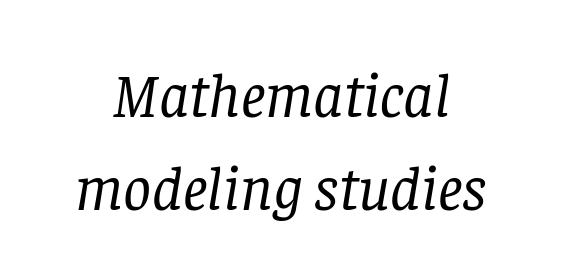
Q: Is the text bold? A: No.
Q: Is the text italic (slanted)? A: Yes, it leans right by about 8 degrees.
Q: Is the typeface a serif or a sans-serif typeface? A: Serif.
Q: Is the text underlined? A: No.
Q: Is the spacing between letters normal or unusually wide? A: Normal.
Q: Is the spacing between lines tight, normal or loose? A: Normal.
Q: Width (condensed, normal, or wide)? A: Normal.
Q: Stroke contrast? A: Low.
Q: x-height? A: Large.
Q: Monospaced? A: No.
